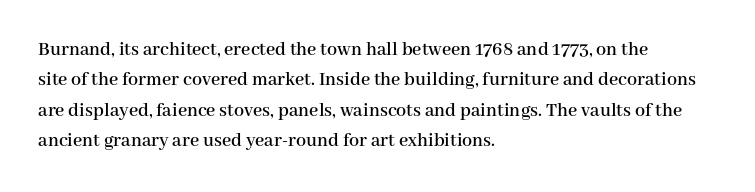
{"italic": "no", "underline": "no", "align": "left", "line_spacing": "normal", "line_spacing_ratio": 1.52, "letter_spacing": "normal", "letter_spacing_em": 0.0, "glyph_px": 20}
